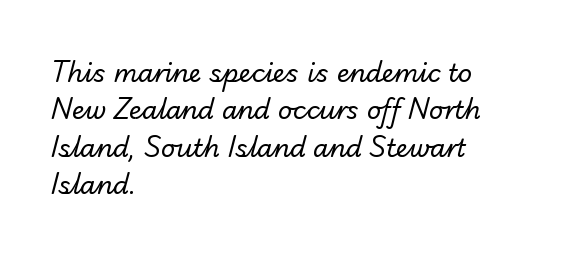
Tracking value appears to be zero — textbook default spacing. The paragraph shown leans on its left margin. Bare-footed words on every line. Notice how descenders clear the ascenders below comfortably — that's standard leading. The strokes carry an ordinary text weight at most.
